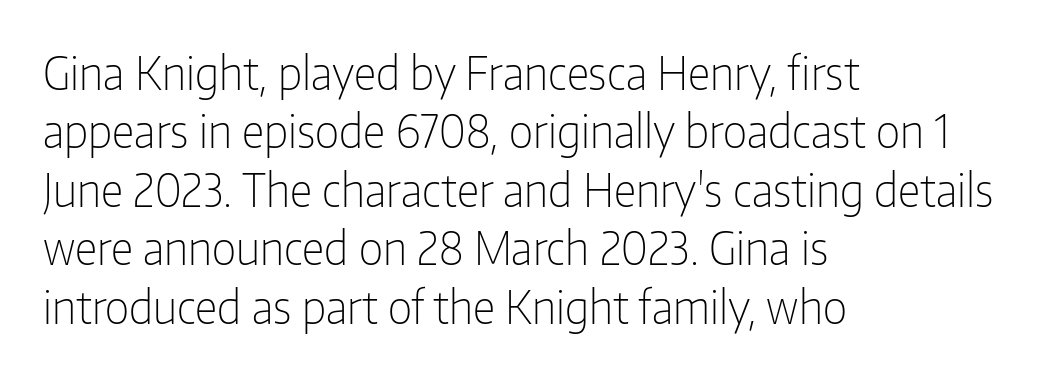
{"serif": "no", "italic": "no", "bold": "no", "weight": "light", "width": "condensed", "stroke_contrast": "low", "x_height": "medium", "monospaced": "no", "underline": "no", "align": "left", "line_spacing": "normal", "line_spacing_ratio": 1.3, "letter_spacing": "normal", "letter_spacing_em": 0.0, "glyph_px": 45}
